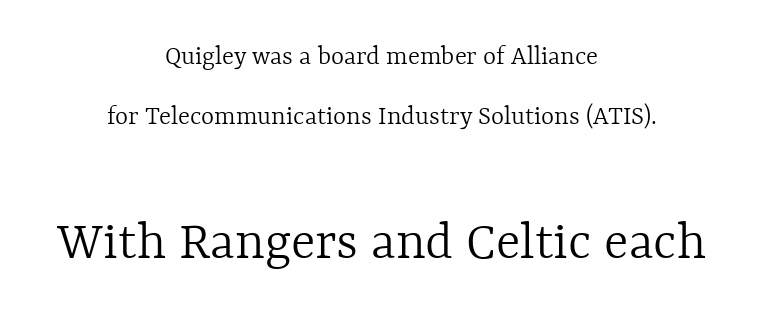
Q: Is the text bold? A: No.
Q: Is the text italic (slanted)? A: No, it is upright.
Q: Is the text underlined? A: No.
Q: How is the paragraph aligned? A: Centered.
Q: Is the spacing between letters normal or unusually wide? A: Normal.
Q: Is the spacing between lines tight, normal or loose? A: Loose.
Q: Which block of text is set in a larger size, the first (top) or the second (bottom)? A: The second (bottom) one.
Q: Width (condensed, normal, or wide)? A: Normal.
Q: x-height? A: Medium.
Q: Monospaced? A: No.
